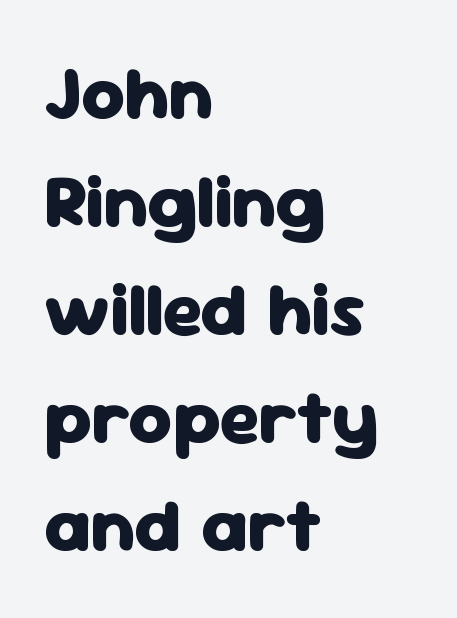
The image shows 75 px heavy sans-serif type, upright; set left-aligned, normal line spacing (1.44x), normal letter spacing, not underlined; low stroke contrast and a medium x-height.
